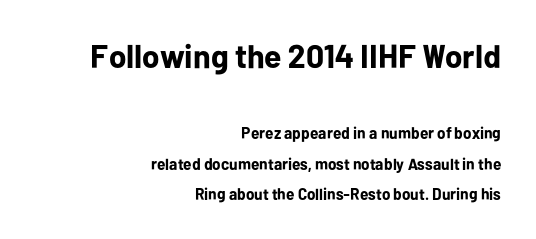
Q: Is the text bold? A: Yes.
Q: Is the text italic (slanted)? A: No, it is upright.
Q: Is the typeface a serif or a sans-serif typeface? A: Sans-serif.
Q: Is the text underlined? A: No.
Q: How is the paragraph aligned? A: Right-aligned.
Q: Is the spacing between letters normal or unusually wide? A: Normal.
Q: Which block of text is set in a larger size, the first (top) or the second (bottom)? A: The first (top) one.
Q: Width (condensed, normal, or wide)? A: Normal.
Q: Stroke contrast? A: Low.
Q: x-height? A: Medium.
Q: Monospaced? A: No.
